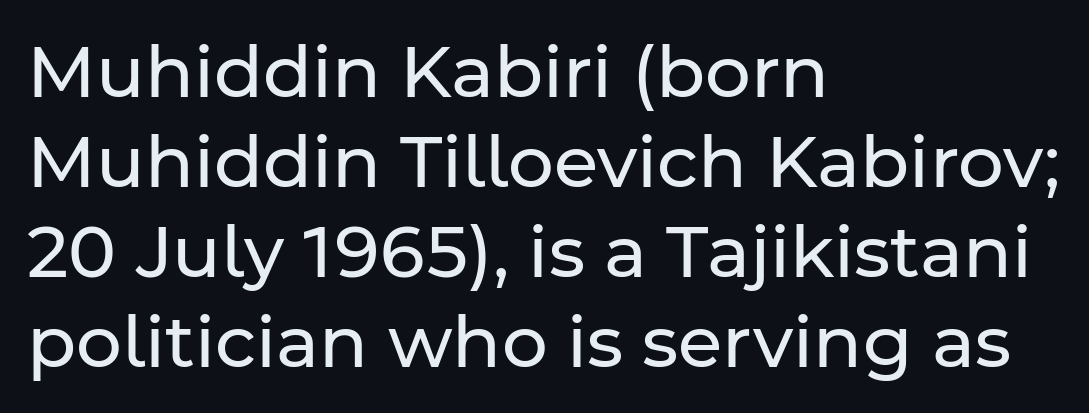
{"serif": "no", "italic": "no", "bold": "no", "weight": "regular", "width": "normal", "stroke_contrast": "low", "x_height": "medium", "monospaced": "no", "underline": "no", "align": "left", "line_spacing": "normal", "line_spacing_ratio": 1.25, "letter_spacing": "normal", "letter_spacing_em": 0.0, "glyph_px": 72}
